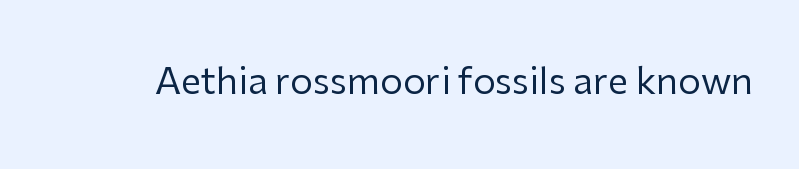
Is this a fixed-width face? No — the glyphs have proportional, varying widths. Vertical strokes here are truly vertical. Glance below the letters and you will spot only blank space. The face used here is a sans, in the tradition of grotesques and geometrics. The face looks like a standard text weight, possibly lighter. Short note: letters normally spaced.
